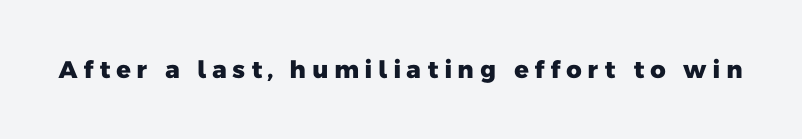
The image shows 24 px bold type; set unusually wide letter spacing (+0.21 em), not underlined.
